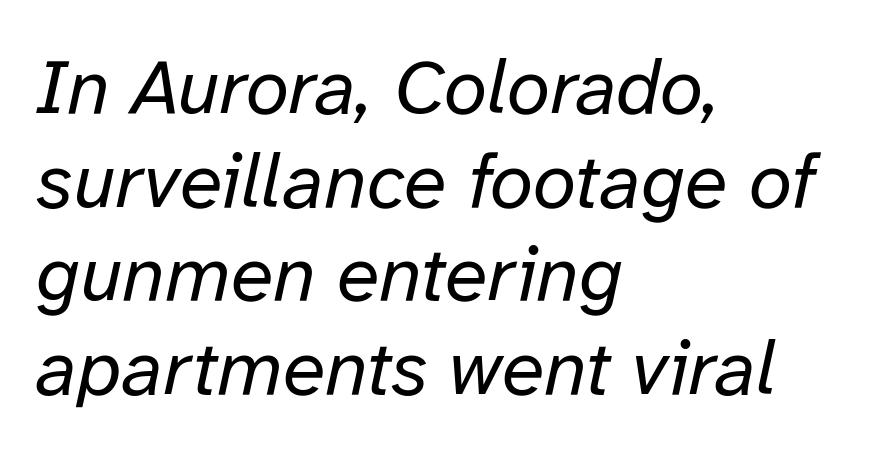
The gaps between neighbouring characters are ordinary and unremarkable. The characters are drawn with everyday or finer stroke widths. Descenders hang freely into open space. The glyphs look as if they've been sheared to an angle.
